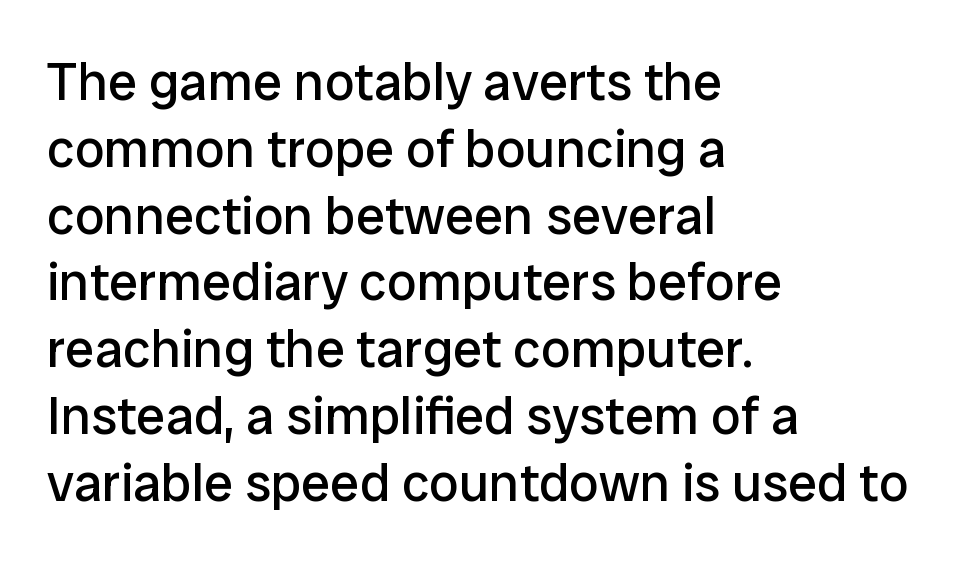
Casual observation: everything's shoved over to the left. Do the letters lean? They stand straight. The face used here is proportionally spaced, like ordinary book or web type. The type is set solid horizontally, with unmodified tracking.
